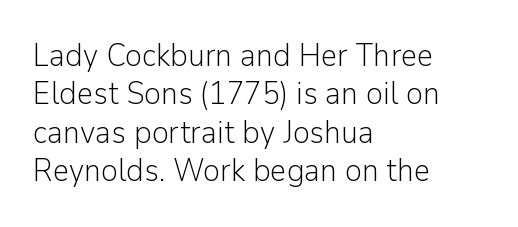
Q: Is the text bold? A: No.
Q: Is the text italic (slanted)? A: No, it is upright.
Q: Is the typeface a serif or a sans-serif typeface? A: Sans-serif.
Q: Is the text underlined? A: No.
Q: How is the paragraph aligned? A: Left-aligned.
Q: Is the spacing between letters normal or unusually wide? A: Normal.
Q: Width (condensed, normal, or wide)? A: Normal.
Q: Stroke contrast? A: Low.
Q: x-height? A: Medium.
Q: Monospaced? A: No.
